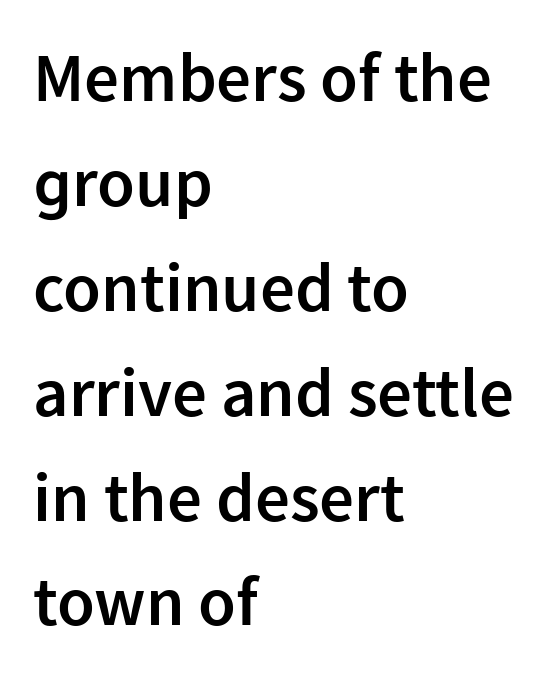
Check the space under the baseline: it is left empty. The line-height multiplier appears to be the usual default. Glyph-to-glyph distance matches everyday printed text. The font is running at a semibold setting, under full bold. No italicization has been applied; the sample stays upright.
